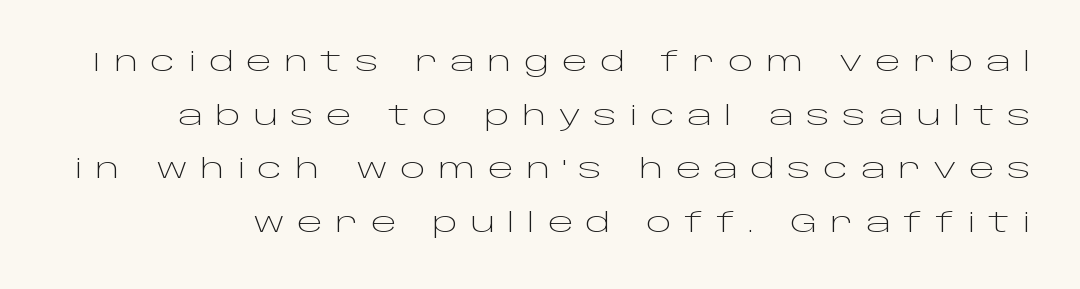
{"italic": "no", "bold": "no", "underline": "no", "line_spacing": "loose", "line_spacing_ratio": 1.99, "letter_spacing": "wide", "letter_spacing_em": 0.46, "glyph_px": 27}
